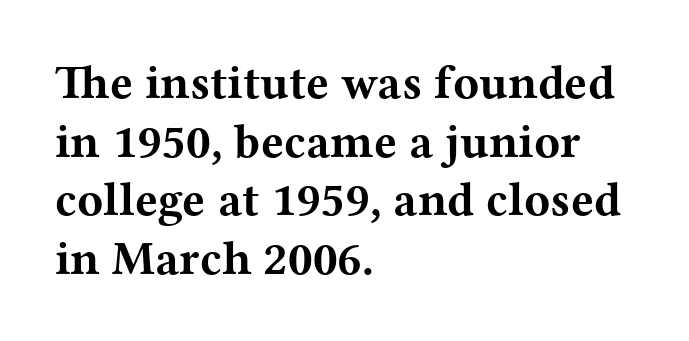
Q: Is the text bold? A: Yes.
Q: Is the text italic (slanted)? A: No, it is upright.
Q: Is the typeface a serif or a sans-serif typeface? A: Serif.
Q: Is the text underlined? A: No.
Q: How is the paragraph aligned? A: Left-aligned.
Q: Is the spacing between letters normal or unusually wide? A: Normal.
Q: Width (condensed, normal, or wide)? A: Wide.
Q: Stroke contrast? A: Medium.
Q: x-height? A: Medium.
Q: Monospaced? A: No.
